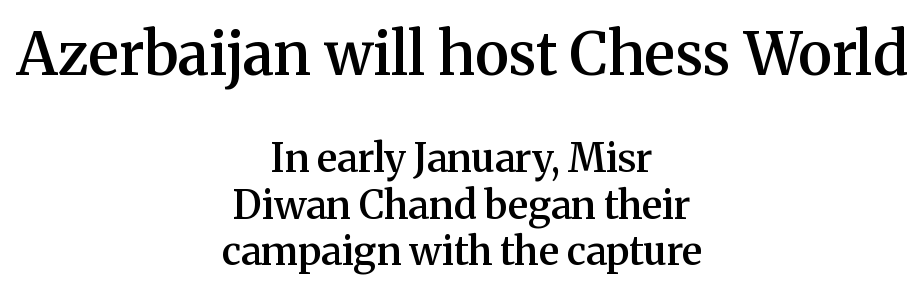
Q: Is the text bold? A: Semi-bold.
Q: Is the text italic (slanted)? A: No, it is upright.
Q: Is the typeface a serif or a sans-serif typeface? A: Serif.
Q: Is the text underlined? A: No.
Q: How is the paragraph aligned? A: Centered.
Q: Is the spacing between letters normal or unusually wide? A: Normal.
Q: Which block of text is set in a larger size, the first (top) or the second (bottom)? A: The first (top) one.
Q: Width (condensed, normal, or wide)? A: Normal.
Q: Stroke contrast? A: Medium.
Q: x-height? A: Medium.
Q: Monospaced? A: No.
